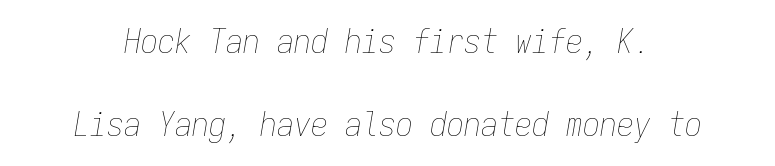
A quiet, ordinary-to-light weight characterises the typeface. The zone under the glyphs is completely vacant. No extra tracking has been applied to these lines. This sample has the even, mechanical cadence of fixed-width lettering.
